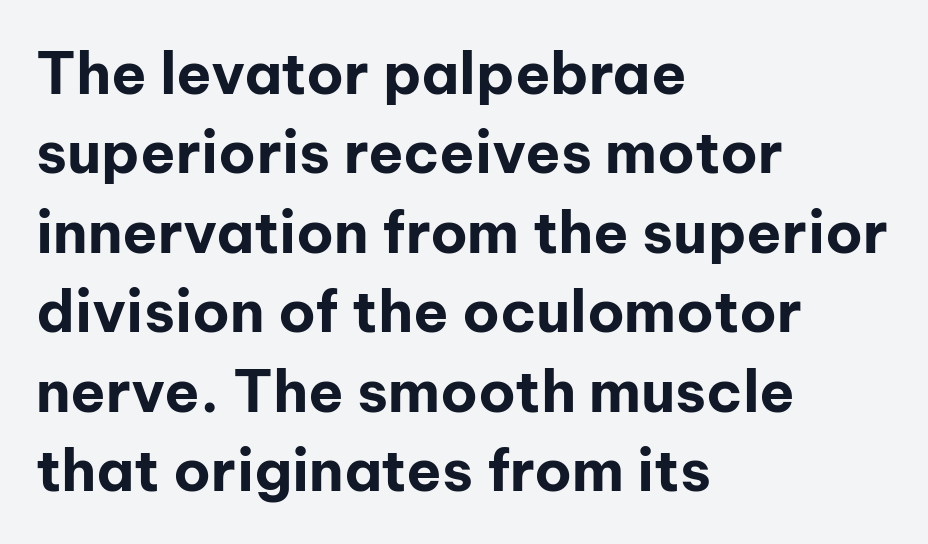
Q: Is the text bold? A: Yes.
Q: Is the text italic (slanted)? A: No, it is upright.
Q: Is the typeface a serif or a sans-serif typeface? A: Sans-serif.
Q: Is the text underlined? A: No.
Q: How is the paragraph aligned? A: Left-aligned.
Q: Is the spacing between letters normal or unusually wide? A: Normal.
Q: Is the spacing between lines tight, normal or loose? A: Normal.
Q: Width (condensed, normal, or wide)? A: Normal.
Q: Stroke contrast? A: Low.
Q: x-height? A: Medium.
Q: Monospaced? A: No.
